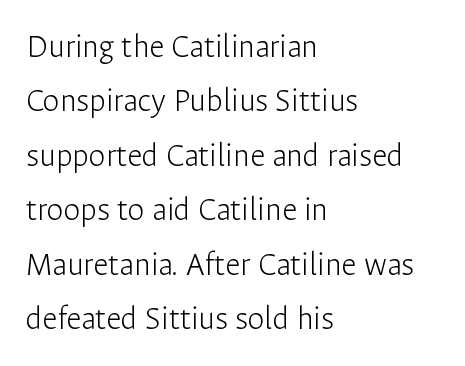
The image shows 34 px light sans-serif type, upright; set left-aligned, normal line spacing (1.6x), normal letter spacing, not underlined; low stroke contrast and a medium x-height.
